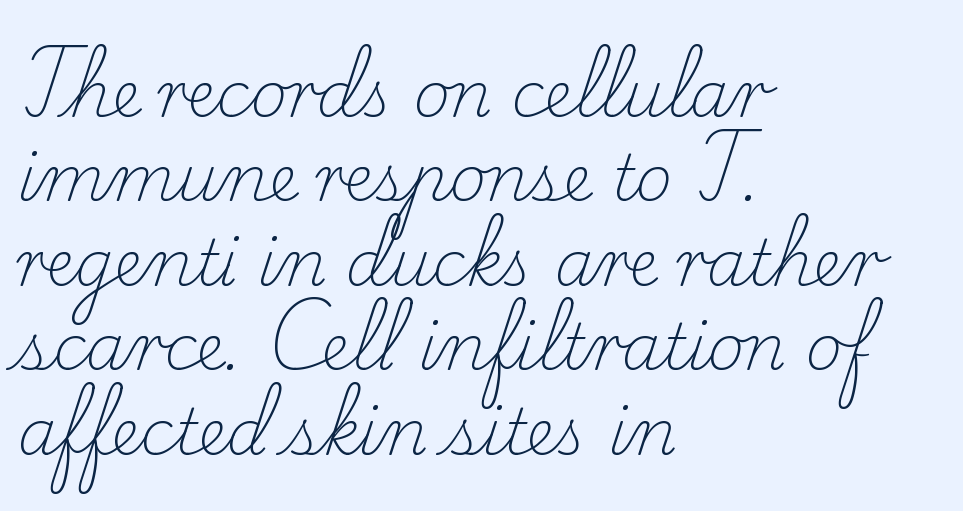
Q: Is the text bold? A: No.
Q: Is the text italic (slanted)? A: Yes.
Q: Is the typeface a serif or a sans-serif typeface? A: Serif.
Q: Is the text underlined? A: No.
Q: How is the paragraph aligned? A: Left-aligned.
Q: Is the spacing between letters normal or unusually wide? A: Normal.
Q: Is the spacing between lines tight, normal or loose? A: Normal.
Q: Width (condensed, normal, or wide)? A: Normal.
Q: Stroke contrast? A: Low.
Q: x-height? A: Small.
Q: Monospaced? A: No.
